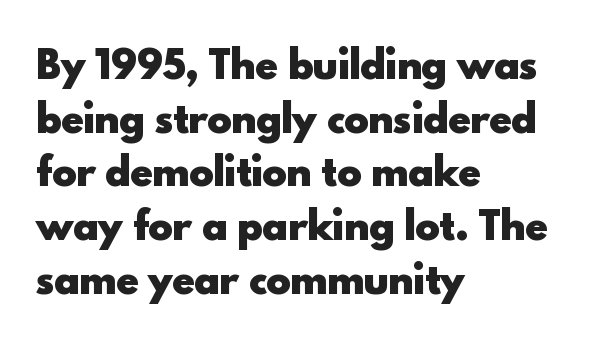
The image shows 37 px heavy sans-serif type, upright; set left-aligned, normal line spacing (1.45x), normal letter spacing, not underlined; a small x-height.
